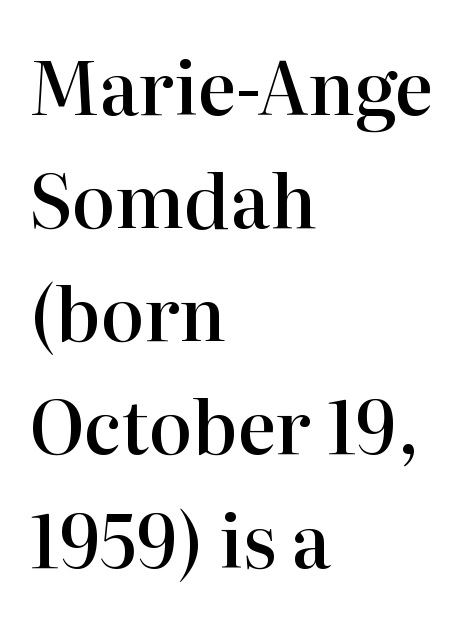
{"serif": "yes", "italic": "no", "bold": "semi", "weight": "semibold", "width": "normal", "stroke_contrast": "high", "x_height": "medium", "monospaced": "no", "underline": "no", "align": "left", "line_spacing": "normal", "line_spacing_ratio": 1.55, "letter_spacing": "normal", "letter_spacing_em": 0.0, "glyph_px": 73}
